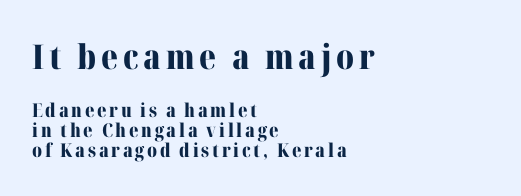
Q: Is the text bold? A: Yes.
Q: Is the text italic (slanted)? A: No, it is upright.
Q: Is the typeface a serif or a sans-serif typeface? A: Serif.
Q: Is the text underlined? A: No.
Q: How is the paragraph aligned? A: Left-aligned.
Q: Is the spacing between lines tight, normal or loose? A: Tight.
Q: Which block of text is set in a larger size, the first (top) or the second (bottom)? A: The first (top) one.
Q: Width (condensed, normal, or wide)? A: Normal.
Q: Stroke contrast? A: Medium.
Q: x-height? A: Medium.
Q: Monospaced? A: No.
